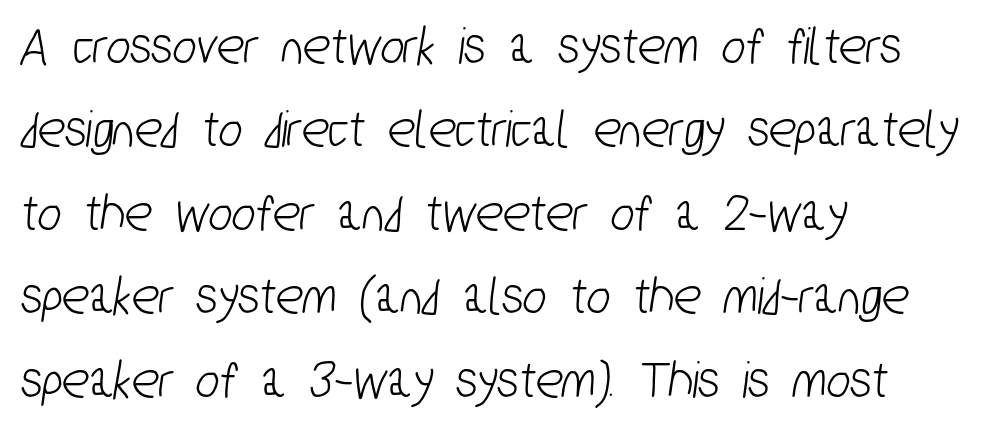
Q: Is the typeface a serif or a sans-serif typeface? A: Sans-serif.
Q: Is the text underlined? A: No.
Q: How is the paragraph aligned? A: Left-aligned.
Q: Is the spacing between letters normal or unusually wide? A: Normal.
Q: Is the spacing between lines tight, normal or loose? A: Normal.
Q: Width (condensed, normal, or wide)? A: Condensed.
Q: Stroke contrast? A: Low.
Q: x-height? A: Medium.
Q: Monospaced? A: No.
